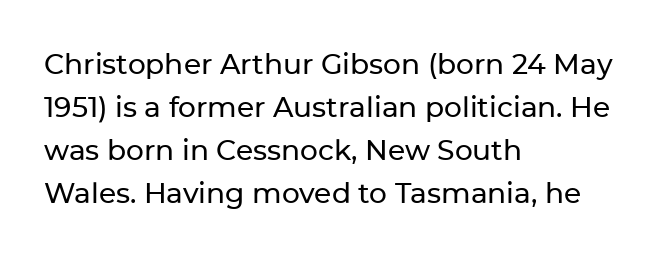
{"serif": "no", "italic": "no", "width": "normal", "stroke_contrast": "low", "x_height": "medium", "monospaced": "no", "underline": "no", "align": "left", "line_spacing": "normal", "line_spacing_ratio": 1.54, "letter_spacing": "normal", "letter_spacing_em": 0.0, "glyph_px": 28}
